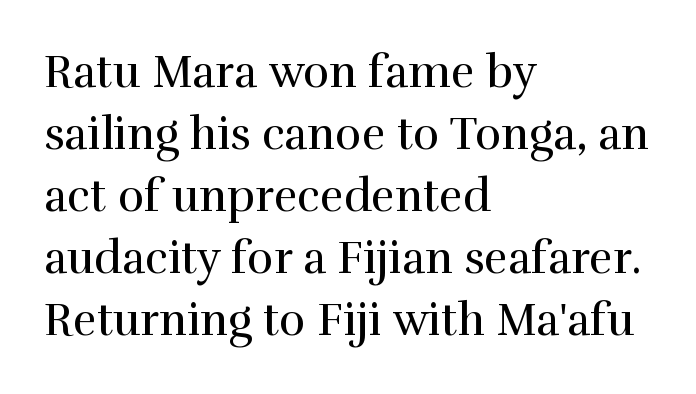
The image shows 45 px regular-weight serif type, upright; set left-aligned, normal line spacing (1.38x), normal letter spacing, not underlined; a medium x-height.
